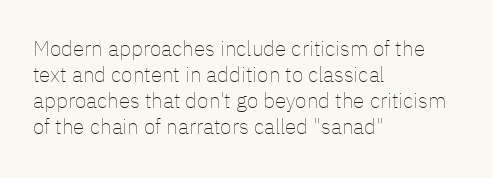
The image shows 21 px text type, upright; set left-aligned, line spacing 1.24x, normal letter spacing, not underlined.
